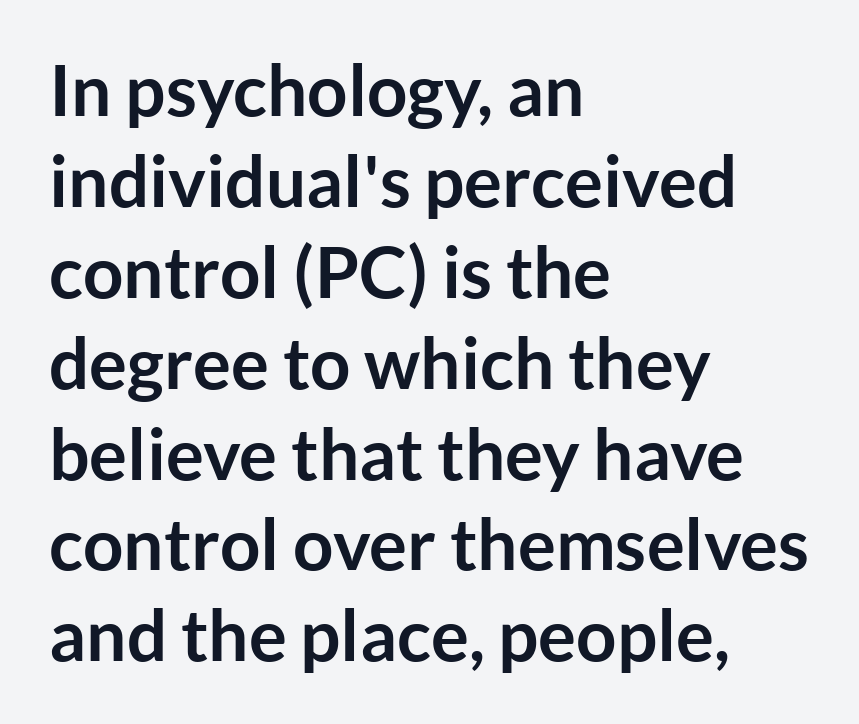
Q: Is the text bold? A: Yes.
Q: Is the text italic (slanted)? A: No, it is upright.
Q: Is the typeface a serif or a sans-serif typeface? A: Sans-serif.
Q: Is the text underlined? A: No.
Q: How is the paragraph aligned? A: Left-aligned.
Q: Is the spacing between letters normal or unusually wide? A: Normal.
Q: Is the spacing between lines tight, normal or loose? A: Normal.
Q: Width (condensed, normal, or wide)? A: Normal.
Q: Stroke contrast? A: Low.
Q: x-height? A: Medium.
Q: Monospaced? A: No.
